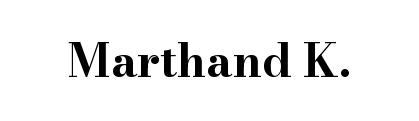
{"serif": "yes", "italic": "no", "bold": "yes", "weight": "bold", "width": "wide", "stroke_contrast": "high", "x_height": "small", "monospaced": "no", "underline": "no", "letter_spacing": "normal", "letter_spacing_em": 0.0, "glyph_px": 46}
